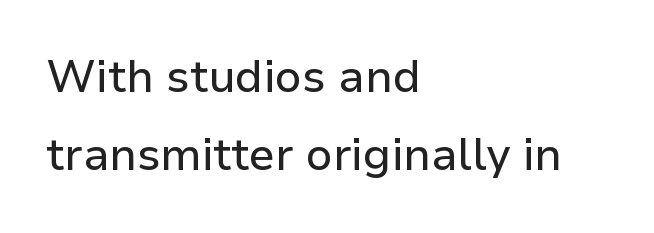
A typesetter would label this face a sans. Varying glyph widths throughout — classic text-font behaviour. Unlike italic type, these characters show no tilt at all. Any mark beneath the type? The region is blank.
